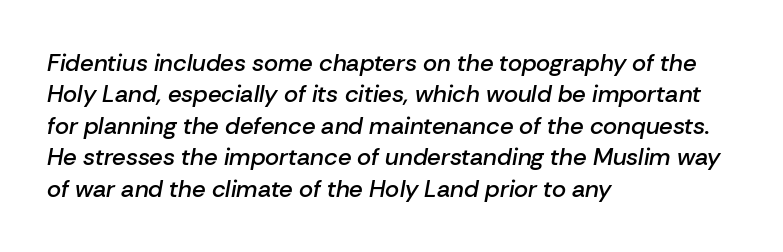
{"italic": "yes", "lean": "right", "slant_degrees": 10, "bold": "semi", "underline": "no", "align": "left", "line_spacing": "normal", "line_spacing_ratio": 1.31, "letter_spacing": "normal", "letter_spacing_em": 0.0, "glyph_px": 24}
